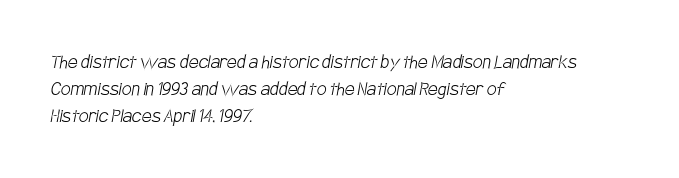
{"bold": "no", "underline": "no", "align": "left", "line_spacing_ratio": 1.23, "letter_spacing": "normal", "letter_spacing_em": 0.0, "glyph_px": 22}
